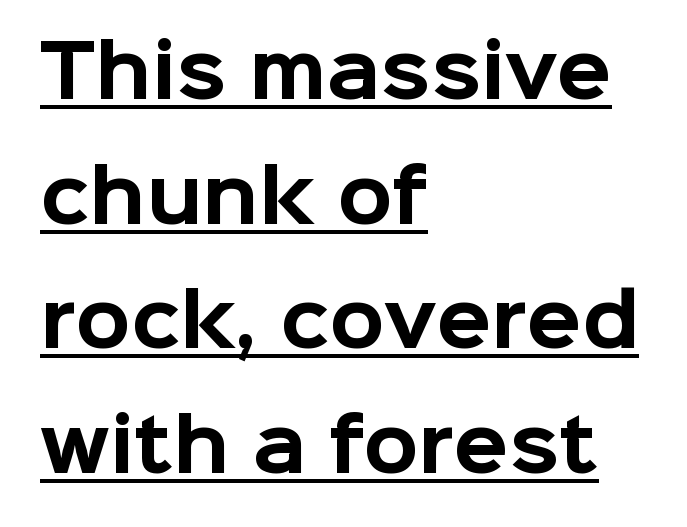
The image shows 72 px bold sans-serif type, upright; set left-aligned, line spacing 1.73x, normal letter spacing, underlined; low stroke contrast and a medium x-height.
